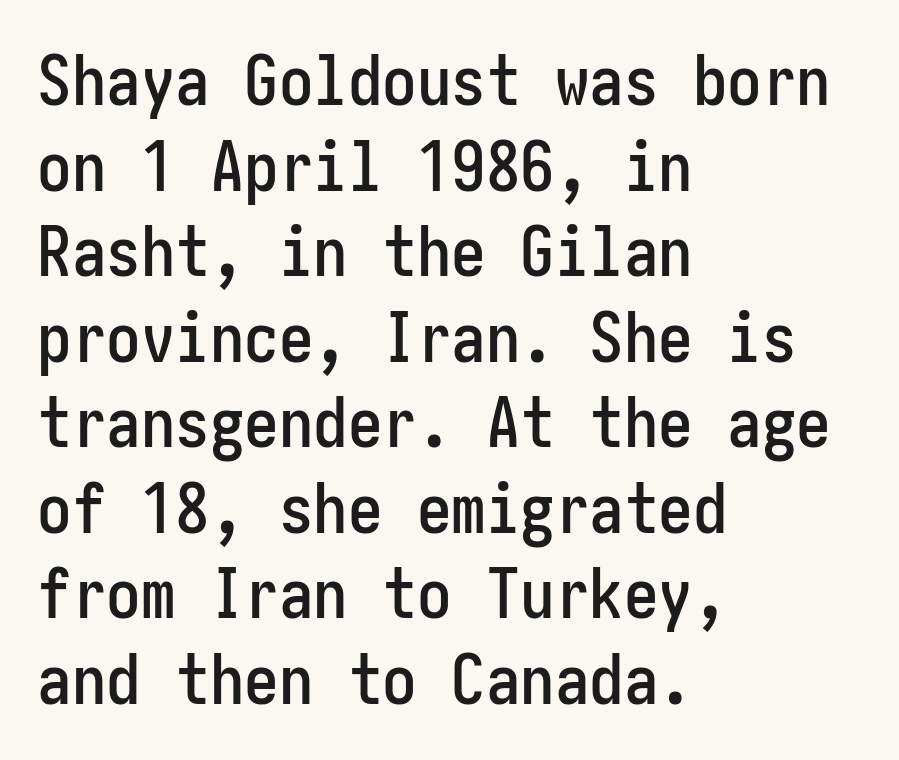
{"serif": "no", "italic": "no", "width": "condensed", "stroke_contrast": "low", "x_height": "medium", "underline": "no", "align": "left", "line_spacing_ratio": 1.24, "letter_spacing": "normal", "letter_spacing_em": 0.0, "glyph_px": 69}
